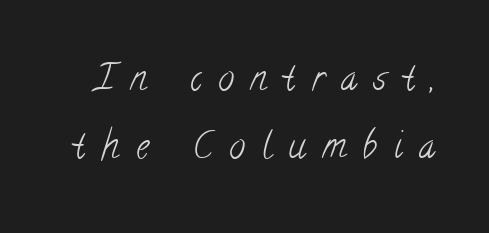
{"serif": "yes", "bold": "no", "weight": "light", "width": "condensed", "stroke_contrast": "low", "x_height": "small", "monospaced": "no", "underline": "no", "line_spacing_ratio": 1.88, "letter_spacing": "wide", "letter_spacing_em": 0.46, "glyph_px": 36}
